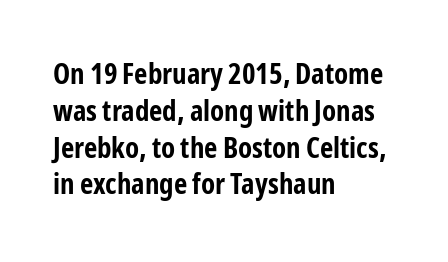
The image shows 29 px bold, condensed sans-serif type, upright; set left-aligned, normal line spacing (1.27x), normal letter spacing, not underlined; low stroke contrast and a medium x-height.
